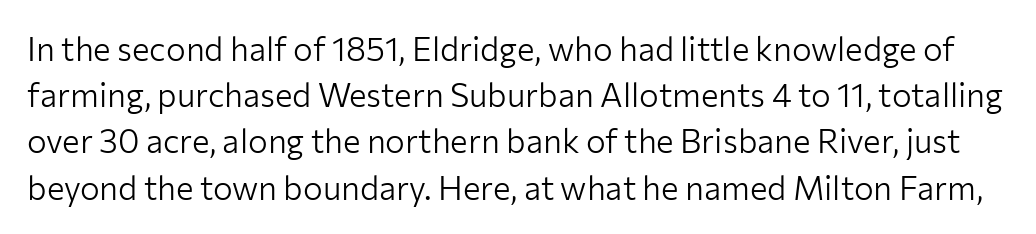
{"serif": "no", "italic": "no", "bold": "no", "weight": "light", "width": "normal", "stroke_contrast": "low", "x_height": "medium", "monospaced": "no", "underline": "no", "line_spacing": "normal", "line_spacing_ratio": 1.4, "letter_spacing": "normal", "letter_spacing_em": 0.0, "glyph_px": 33}
